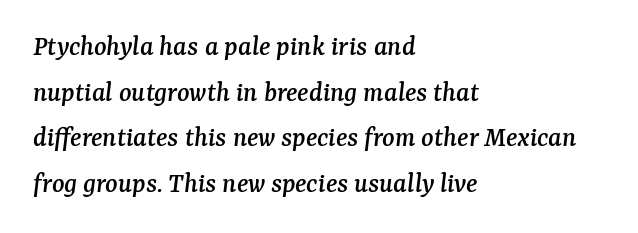
{"serif": "yes", "italic": "yes", "lean": "right", "slant_degrees": 7, "width": "normal", "stroke_contrast": "medium", "x_height": "medium", "monospaced": "no", "underline": "no", "align": "left", "line_spacing": "normal", "line_spacing_ratio": 1.57, "letter_spacing": "normal", "letter_spacing_em": 0.0, "glyph_px": 29}
